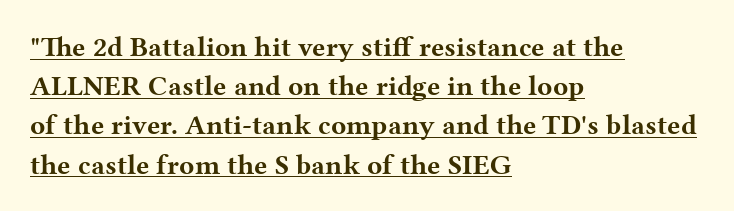
{"serif": "yes", "italic": "no", "bold": "yes", "weight": "bold", "width": "wide", "stroke_contrast": "medium", "x_height": "medium", "monospaced": "no", "underline": "yes", "align": "left", "line_spacing": "normal", "line_spacing_ratio": 1.4, "letter_spacing": "normal", "letter_spacing_em": 0.0, "glyph_px": 28}
